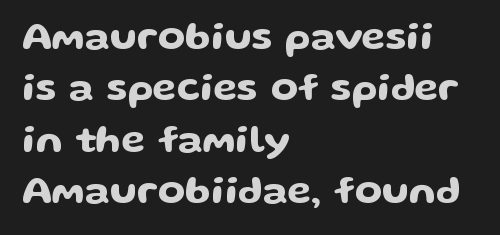
{"serif": "no", "italic": "no", "width": "wide", "stroke_contrast": "low", "x_height": "medium", "monospaced": "no", "underline": "no", "align": "left", "line_spacing": "normal", "line_spacing_ratio": 1.32, "letter_spacing": "normal", "letter_spacing_em": 0.0, "glyph_px": 39}
